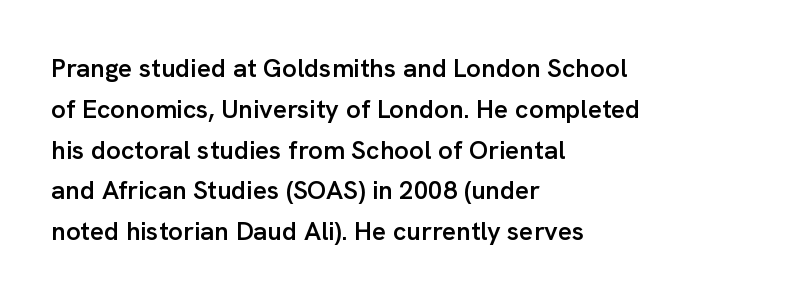
The image shows 26 px text type, upright; set left-aligned, normal line spacing (1.57x), normal letter spacing, not underlined.
